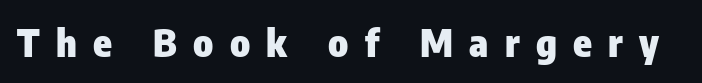
{"serif": "no", "italic": "no", "bold": "yes", "weight": "heavy", "width": "condensed", "stroke_contrast": "low", "x_height": "medium", "monospaced": "no", "underline": "no", "letter_spacing": "wide", "letter_spacing_em": 0.43, "glyph_px": 38}
